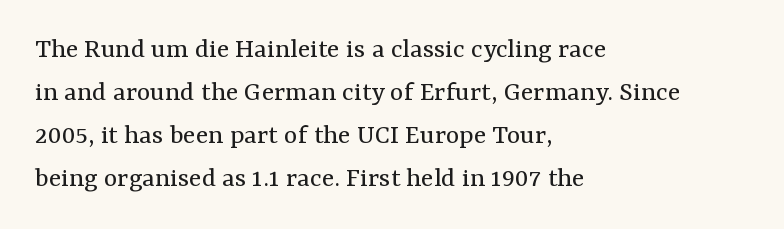
{"serif": "yes", "italic": "no", "bold": "no", "weight": "regular", "width": "normal", "stroke_contrast": "medium", "x_height": "medium", "monospaced": "no", "underline": "no", "align": "left", "line_spacing": "normal", "line_spacing_ratio": 1.48, "letter_spacing": "normal", "letter_spacing_em": 0.0, "glyph_px": 29}
